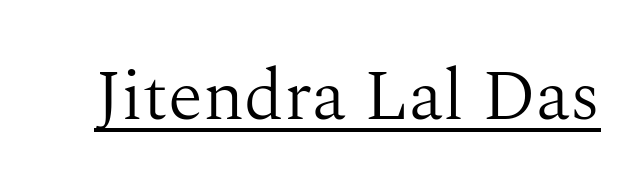
Q: Is the text bold? A: No.
Q: Is the text italic (slanted)? A: No, it is upright.
Q: Is the typeface a serif or a sans-serif typeface? A: Serif.
Q: Is the text underlined? A: Yes.
Q: Is the spacing between letters normal or unusually wide? A: Normal.
Q: Width (condensed, normal, or wide)? A: Normal.
Q: Stroke contrast? A: Medium.
Q: x-height? A: Medium.
Q: Monospaced? A: No.
